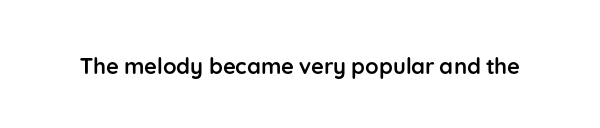
Q: Is the text bold? A: Yes.
Q: Is the text italic (slanted)? A: No, it is upright.
Q: Is the text underlined? A: No.
Q: Is the spacing between letters normal or unusually wide? A: Normal.
